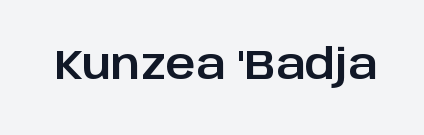
This sample uses plain, unmodified letter spacing. Proportional: the letters do not fall into vertical columns. The zone under the glyphs is completely vacant. The lettering stays uniformly vertical, giving the passage a roman look. Nothing sits at the stroke ends, so this counts as sans-serif.
